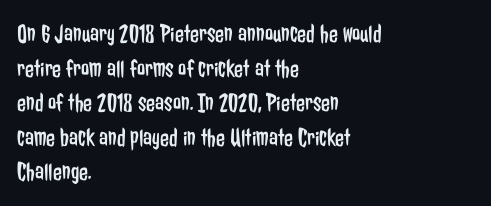
The image shows 26 px text type, upright; set left-aligned, normal line spacing (1.33x), normal letter spacing, not underlined.
